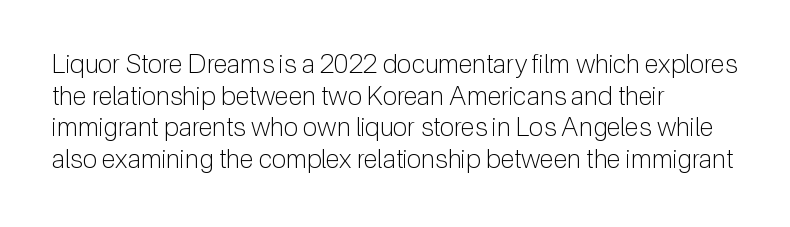
The image shows 26 px text type, upright; set left-aligned, line spacing 1.22x, normal letter spacing, not underlined.
